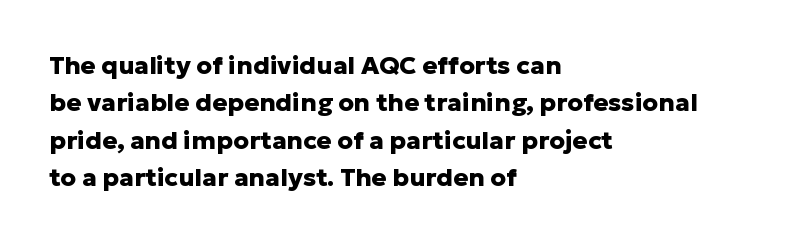
The image shows 25 px bold type, upright; set left-aligned, normal line spacing (1.5x), normal letter spacing, not underlined.
